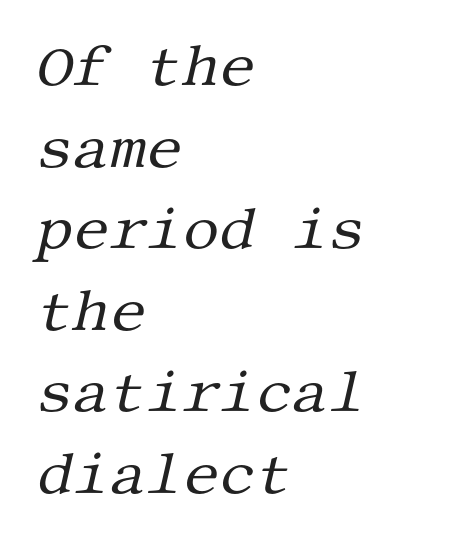
In terms of leading, this rendering sits right in the middle. Weight class: somewhere from thin through regular. The paragraph has a hard left edge and a soft right edge. Stroke terminals: seriffed. Observe the ordinary spacing: letters are neighbours, not strangers.
